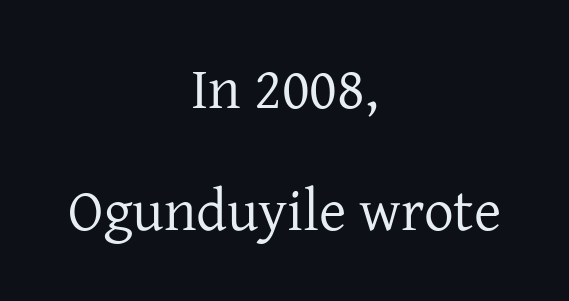
Q: Is the text bold? A: No.
Q: Is the text italic (slanted)? A: No, it is upright.
Q: Is the typeface a serif or a sans-serif typeface? A: Serif.
Q: Is the text underlined? A: No.
Q: How is the paragraph aligned? A: Centered.
Q: Is the spacing between letters normal or unusually wide? A: Normal.
Q: Is the spacing between lines tight, normal or loose? A: Loose.
Q: Width (condensed, normal, or wide)? A: Normal.
Q: Stroke contrast? A: Low.
Q: x-height? A: Medium.
Q: Monospaced? A: No.
